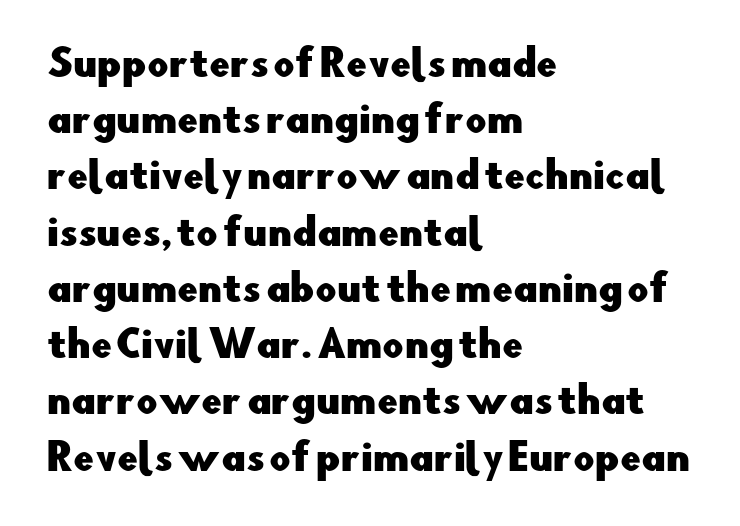
Serif or sans? Sans — the stroke terminals are bare. Spacing verdict: proportional, widths tailored to each character. The baseline area is clear. Regarding leading, the lines here are spaced in the standard way. This rendering leaves character spacing at its baseline value.
